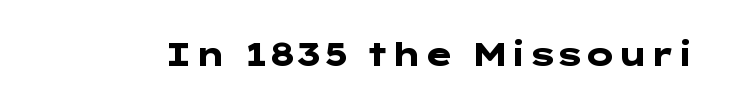
Q: Is the text bold? A: Yes.
Q: Is the text italic (slanted)? A: No, it is upright.
Q: Is the typeface a serif or a sans-serif typeface? A: Sans-serif.
Q: Is the text underlined? A: No.
Q: Is the spacing between letters normal or unusually wide? A: Normal.
Q: Width (condensed, normal, or wide)? A: Wide.
Q: Stroke contrast? A: Low.
Q: x-height? A: Medium.
